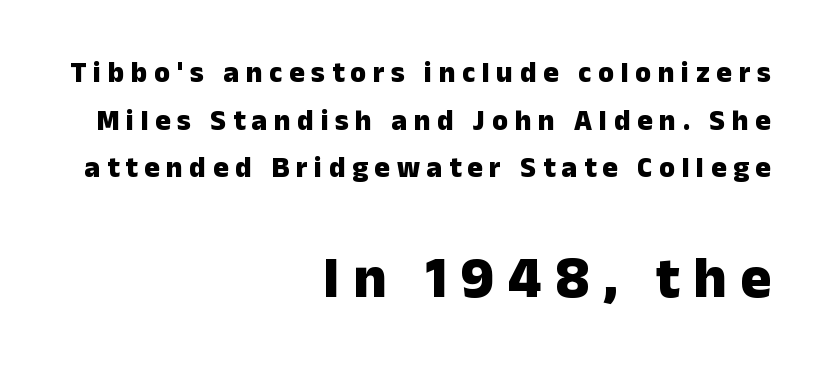
{"serif": "no", "italic": "no", "bold": "yes", "weight": "heavy", "width": "normal", "stroke_contrast": "low", "x_height": "medium", "monospaced": "no", "underline": "no", "align": "right", "line_spacing": "normal", "line_spacing_ratio": 1.64, "letter_spacing": "wide", "letter_spacing_em": 0.23, "larger_block": "second", "size_ratio": 2.0, "glyph_px": 58}
